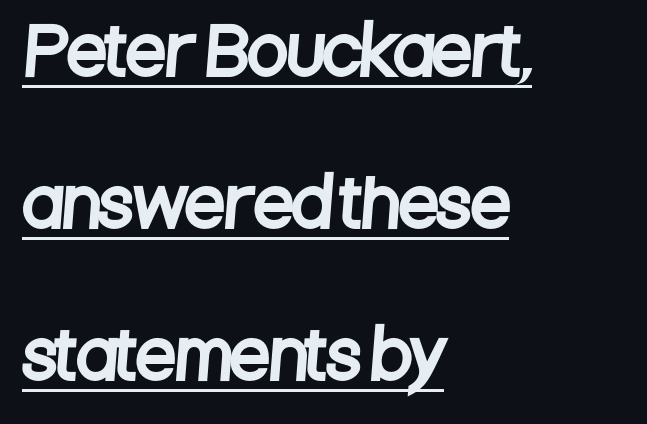
Rows of type keep a wide berth in the vertical direction. Every word sits above its own underline. Does extra space separate the letters? No, they use regular spacing. The characters display no serif detailing; their extremities are plain. You could not count columns in this text — the font is proportionally spaced.
